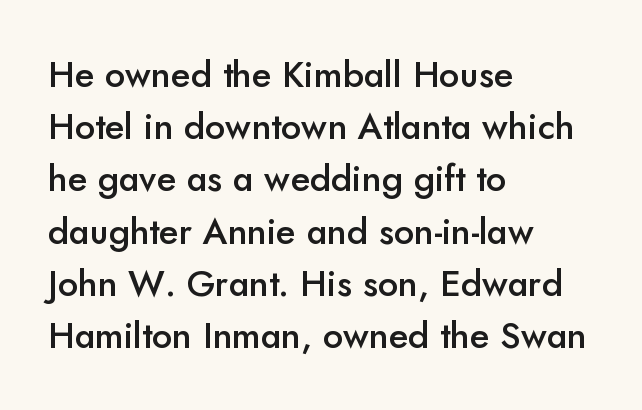
The image shows 36 px semibold sans-serif type, upright; set left-aligned, normal line spacing (1.45x), normal letter spacing, not underlined; low stroke contrast and a small x-height.
